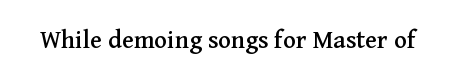
Q: Is the text italic (slanted)? A: No, it is upright.
Q: Is the text underlined? A: No.
Q: Is the spacing between letters normal or unusually wide? A: Normal.
